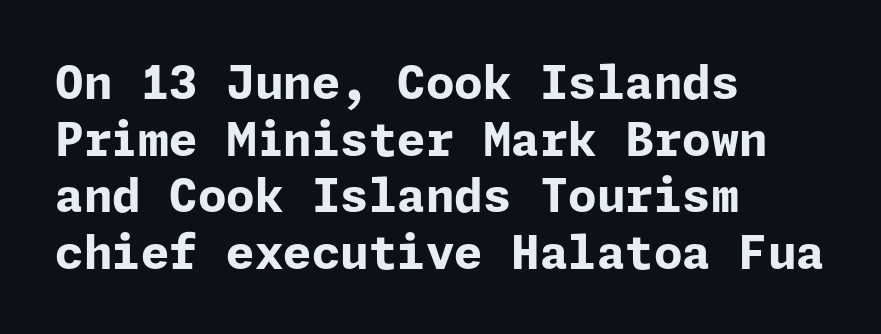
The text was rendered using a sans face with plain stroke endings. This rendering uses left alignment, leaving the right contour irregular. Italic: no, the glyphs are upright roman. Typesetter's note: full bold, strokes at maximum text heaviness. Caption: standard tracking, unaltered.
